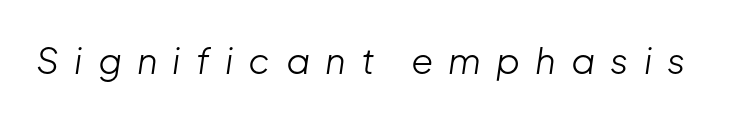
Unbolded letterforms with no extra heft. No word sits above an underline. The specimen reads as italic at a glance. A typesetter would call this proportional, since set widths differ per character.
